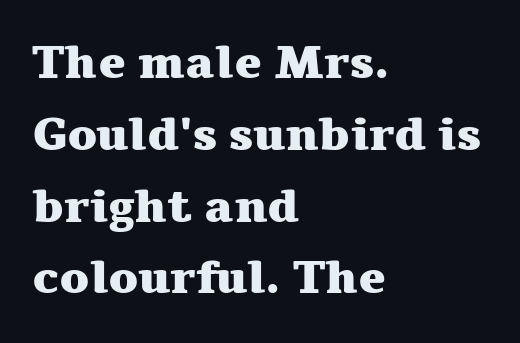
The image shows 46 px heavy, wide serif type, upright; set left-aligned, normal line spacing (1.56x), normal letter spacing, not underlined; medium stroke contrast and a medium x-height.
